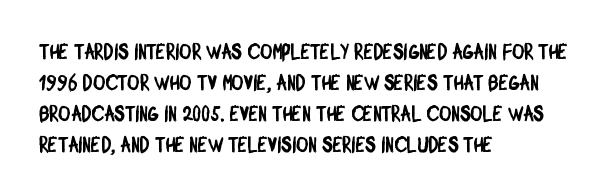
Q: Is the text underlined? A: No.
Q: How is the paragraph aligned? A: Left-aligned.
Q: Is the spacing between letters normal or unusually wide? A: Normal.
Q: Is the spacing between lines tight, normal or loose? A: Normal.
